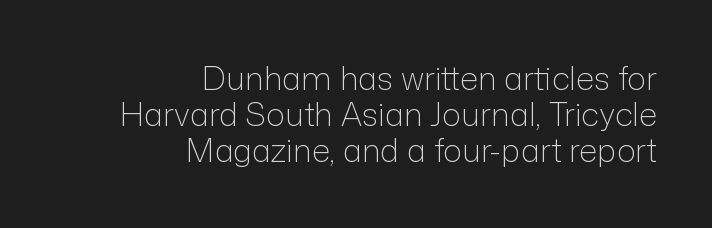
The image shows 32 px light sans-serif type, upright; set right-aligned, tight line spacing (1.12x), normal letter spacing, not underlined; low stroke contrast and a medium x-height.
